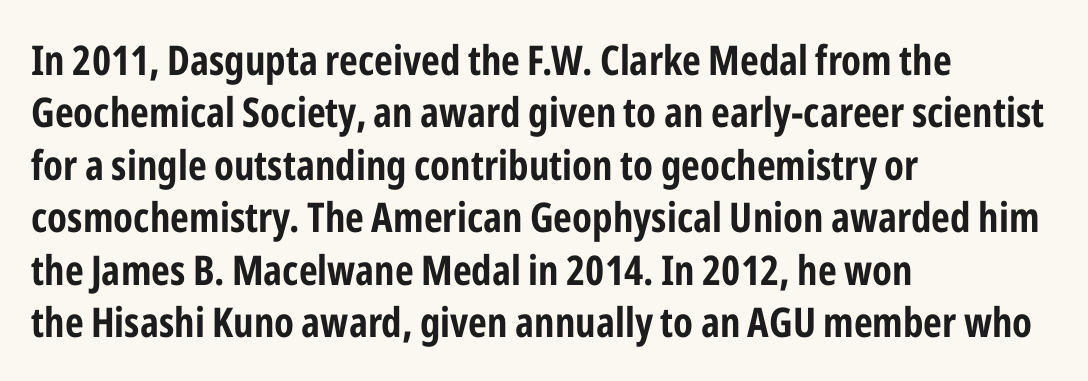
The line texture is even and compact thanks to regular tracking. Leading: standard. Each letter keeps its own natural width here, so spacing adapts to shape. Does the lettering tilt? It doesn't — this is upright. The baseline area is clear.
